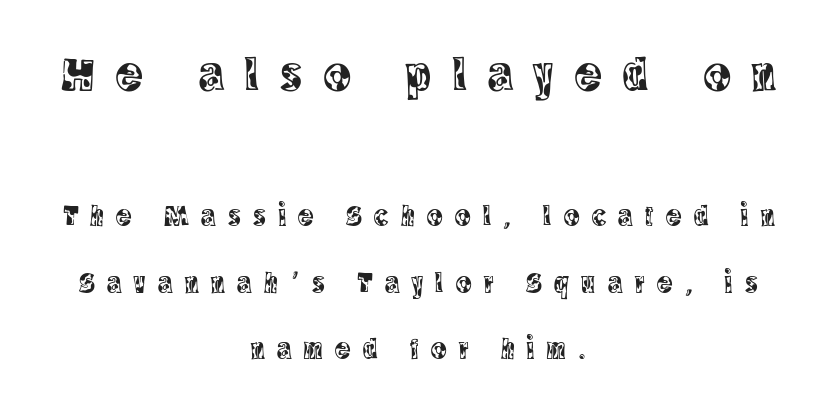
{"serif": "yes", "italic": "no", "width": "condensed", "x_height": "large", "monospaced": "no", "underline": "no", "align": "center", "line_spacing": "loose", "line_spacing_ratio": 2.29, "letter_spacing": "wide", "letter_spacing_em": 0.43, "larger_block": "first", "size_ratio": 1.72, "glyph_px": 50}
